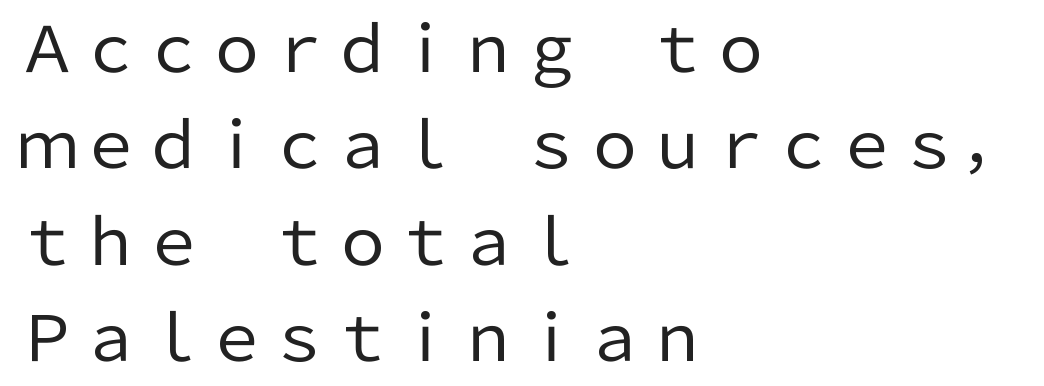
Observe the absence of serifs on each vertical stroke in this sample. Line spacing here is normal. Do the characters align in a grid? No, the font is proportional. Letter spacing: default. Line beginnings align vertically; line endings do not.
